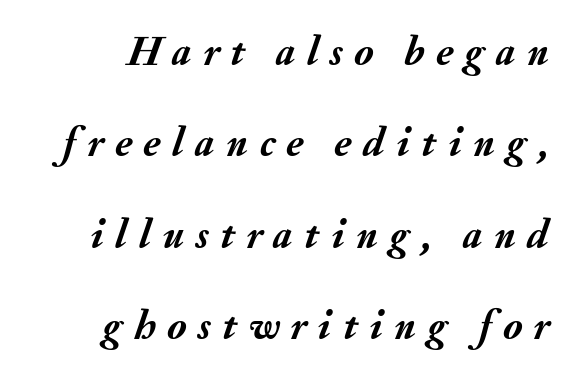
Q: Is the text bold? A: Yes.
Q: Is the text italic (slanted)? A: Yes, it leans right by about 20 degrees.
Q: Is the text underlined? A: No.
Q: Is the spacing between letters normal or unusually wide? A: Unusually wide.
Q: Is the spacing between lines tight, normal or loose? A: Loose.
Q: Width (condensed, normal, or wide)? A: Normal.
Q: Stroke contrast? A: Medium.
Q: x-height? A: Small.
Q: Monospaced? A: No.
